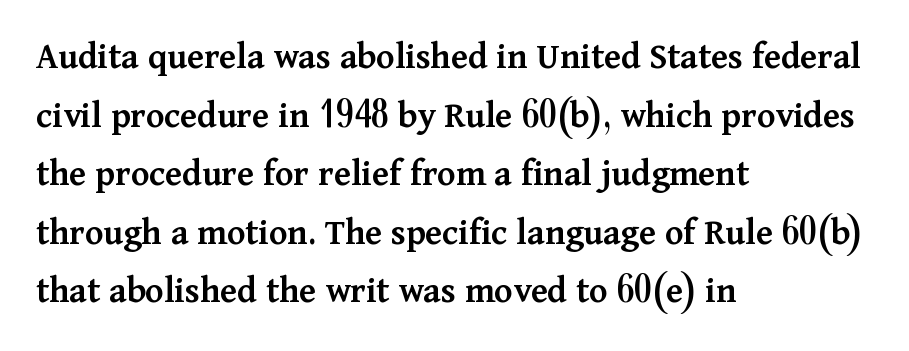
Q: Is the text bold? A: Semi-bold.
Q: Is the text italic (slanted)? A: No, it is upright.
Q: Is the typeface a serif or a sans-serif typeface? A: Serif.
Q: Is the text underlined? A: No.
Q: How is the paragraph aligned? A: Left-aligned.
Q: Is the spacing between letters normal or unusually wide? A: Normal.
Q: Is the spacing between lines tight, normal or loose? A: Normal.
Q: Width (condensed, normal, or wide)? A: Normal.
Q: Stroke contrast? A: Medium.
Q: x-height? A: Medium.
Q: Monospaced? A: No.
